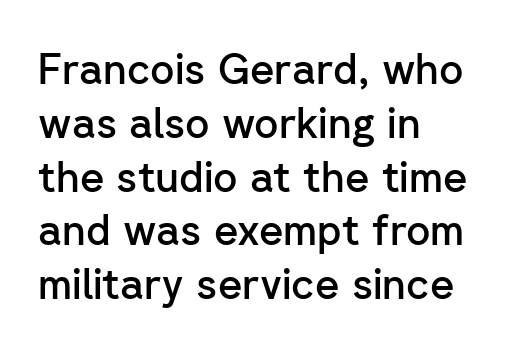
Q: Is the text bold? A: Semi-bold.
Q: Is the text italic (slanted)? A: No, it is upright.
Q: Is the typeface a serif or a sans-serif typeface? A: Sans-serif.
Q: Is the text underlined? A: No.
Q: How is the paragraph aligned? A: Left-aligned.
Q: Is the spacing between letters normal or unusually wide? A: Normal.
Q: Is the spacing between lines tight, normal or loose? A: Normal.
Q: Width (condensed, normal, or wide)? A: Normal.
Q: Stroke contrast? A: Low.
Q: x-height? A: Medium.
Q: Monospaced? A: No.
